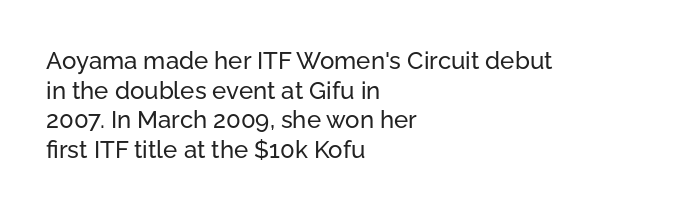
The rag falls on the right side of this text block. This sample uses an upright cut, with every glyph sitting square on the baseline. This sample uses plain, unmodified letter spacing. The strip under each line holds only bare page.
